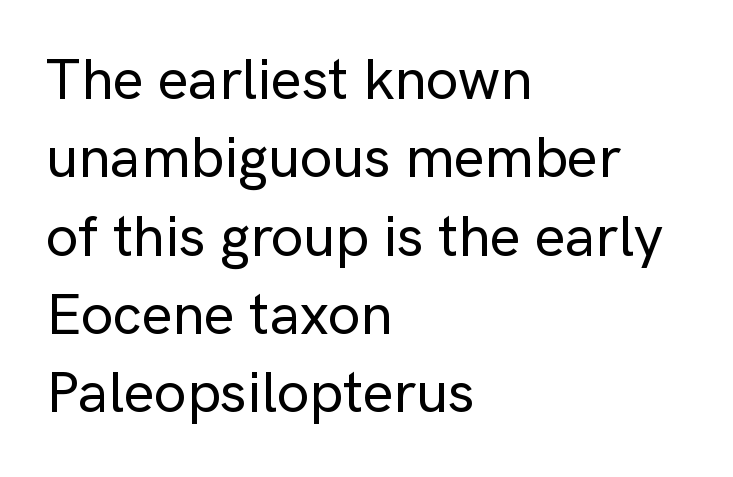
The image shows 58 px sans-serif type, upright; set left-aligned, normal line spacing (1.35x), normal letter spacing, not underlined; low stroke contrast and a medium x-height.
